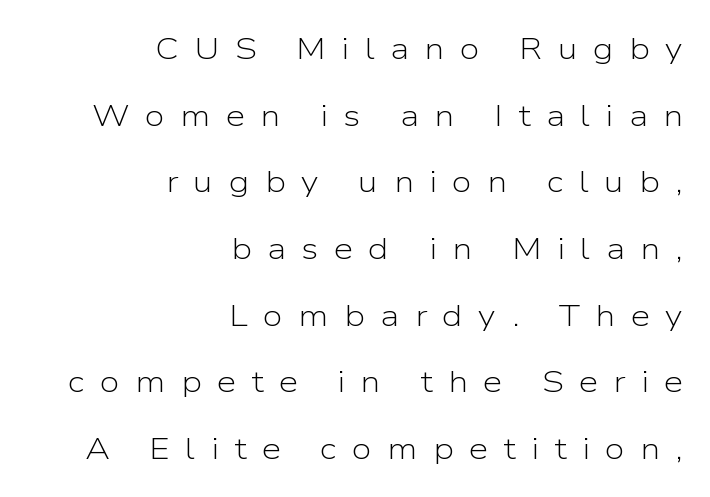
{"serif": "no", "italic": "no", "bold": "no", "weight": "light", "width": "normal", "stroke_contrast": "low", "x_height": "medium", "monospaced": "no", "underline": "no", "align": "right", "line_spacing": "loose", "line_spacing_ratio": 2.15, "letter_spacing": "wide", "letter_spacing_em": 0.5, "glyph_px": 31}
